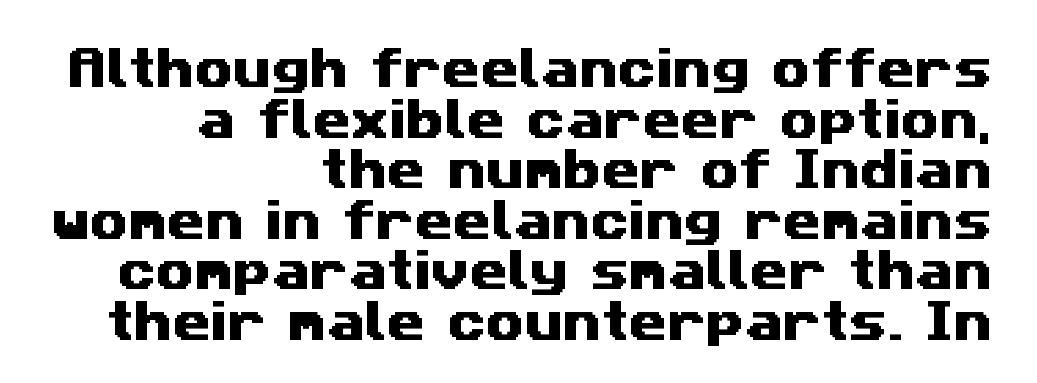
{"serif": "no", "width": "wide", "stroke_contrast": "medium", "x_height": "medium", "monospaced": "no", "underline": "no", "align": "right", "line_spacing": "tight", "line_spacing_ratio": 1.15, "letter_spacing": "normal", "letter_spacing_em": 0.0, "glyph_px": 44}
